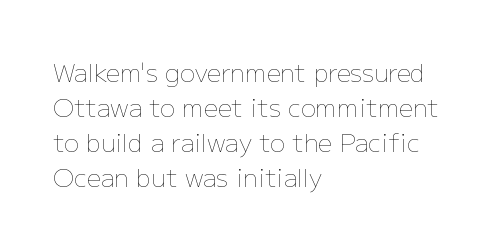
The image shows 25 px text type, upright; set left-aligned, normal line spacing (1.4x), normal letter spacing, not underlined.
